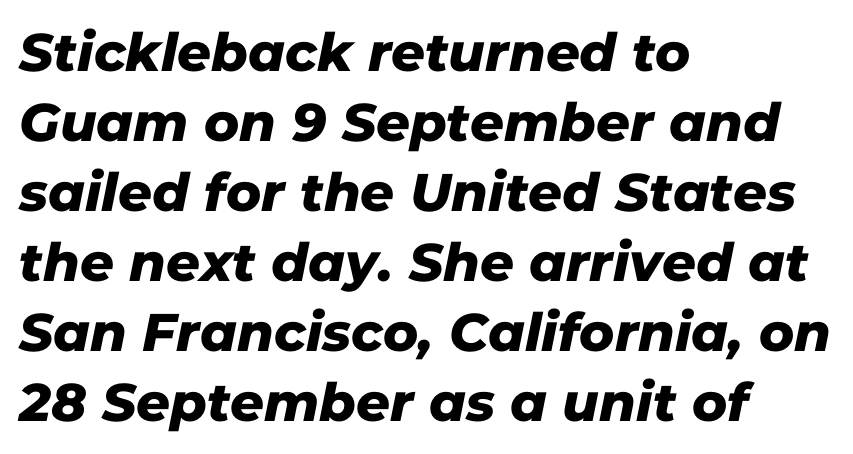
Each word holds together tightly as a unit, with standard inter-letter gaps. Look at the bottom of the vertical strokes: they stop flat, with no serifs. Reading down the block, your eye returns to a fixed left position each line. Decoration check: the copy has no underline. A typesetter would call this proportional, since set widths differ per character. Regular leading.
